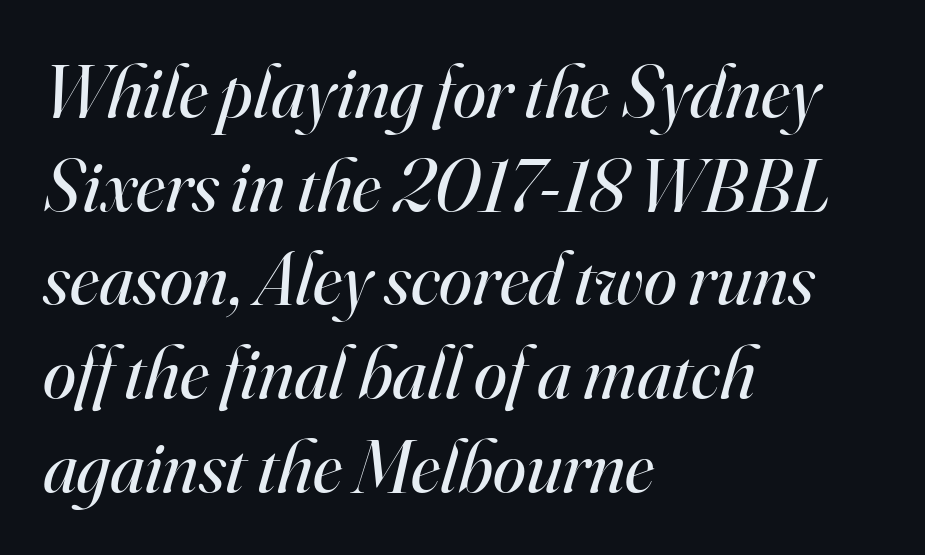
The image shows 75 px regular-weight serif type, italic (leaning right); set left-aligned, normal line spacing (1.25x), normal letter spacing, not underlined; high stroke contrast and a small x-height.
